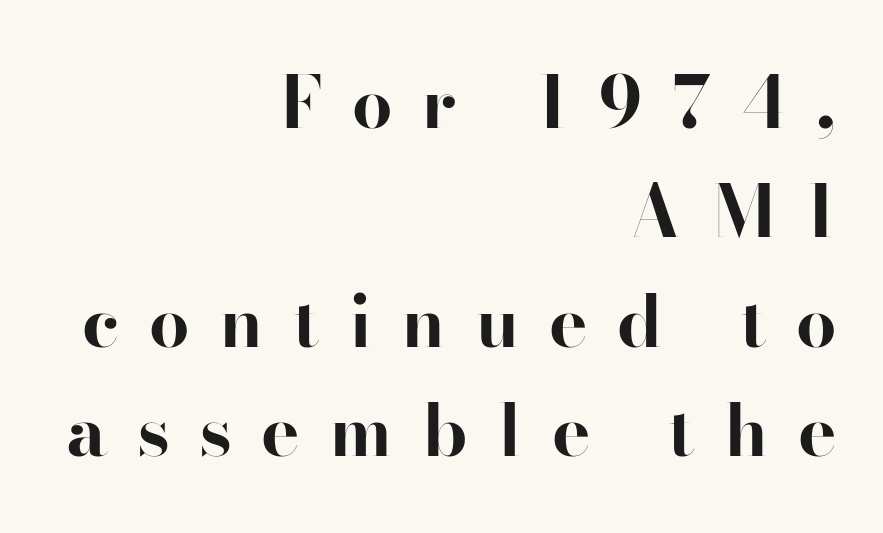
Horizontally, the lines are justified to the trailing edge only. Check the space under the baseline: it is left empty. It's the straight-up-and-down kind of type. The passage shown is typed in a proportional face where columns would drift. Line spacing here is normal. This rendering employs a face with finishing strokes, i.e., a serif.
